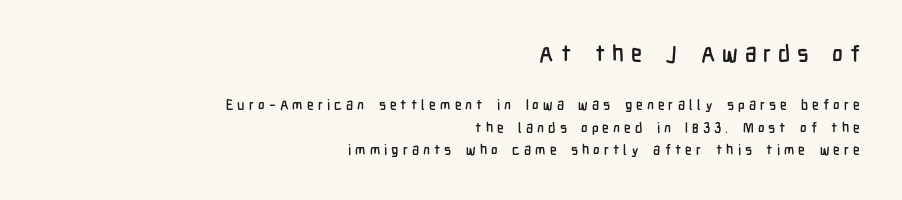
Q: Is the text italic (slanted)? A: No, it is upright.
Q: Is the text underlined? A: No.
Q: How is the paragraph aligned? A: Right-aligned.
Q: Is the spacing between letters normal or unusually wide? A: Unusually wide.
Q: Is the spacing between lines tight, normal or loose? A: Normal.
Q: Which block of text is set in a larger size, the first (top) or the second (bottom)? A: The first (top) one.
